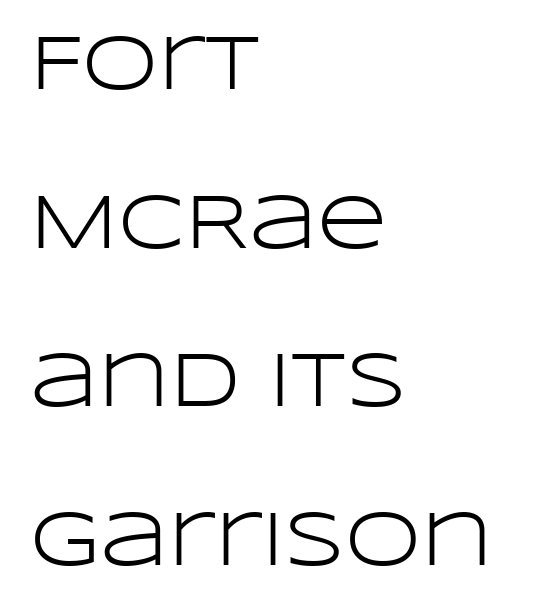
The image shows 77 px light, wide sans-serif type, upright; set left-aligned, loose line spacing (2.06x), normal letter spacing, not underlined; low stroke contrast and a large x-height.
